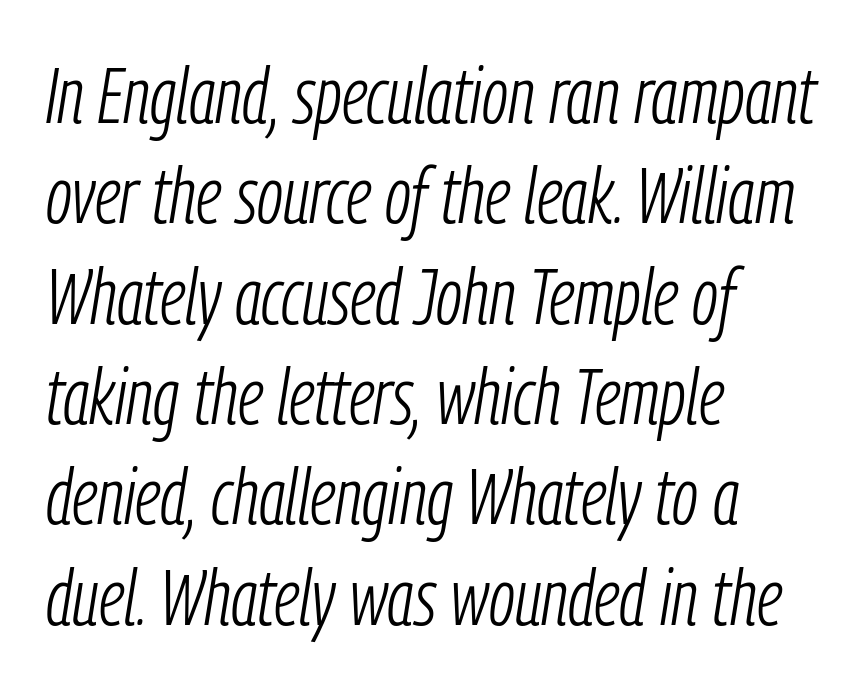
The image shows 79 px light, condensed type, italic (leaning right); set left-aligned, normal line spacing (1.27x), normal letter spacing, not underlined; low stroke contrast and a medium x-height.
